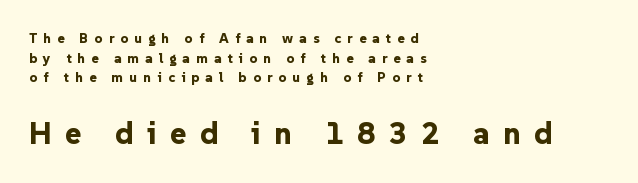
The passage shown is not underscored anywhere. Character widths vary here, with narrow letters taking less room than wide ones. This rendering employs a face without finishing strokes, i.e., a sans-serif. Do the letters lean? They stand straight. The letters are spread apart with noticeably loose tracking. The passage shown begins with its smaller block and ends with its larger one.
